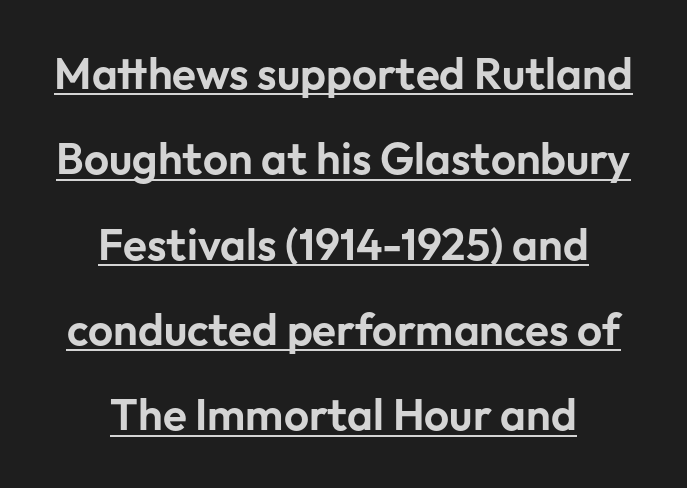
The face used here is a sans, in the tradition of grotesques and geometrics. Think of a printed novel: that variable character pitch is what you see here. Posture: vertical. The rag falls on both sides of this text block equally.
